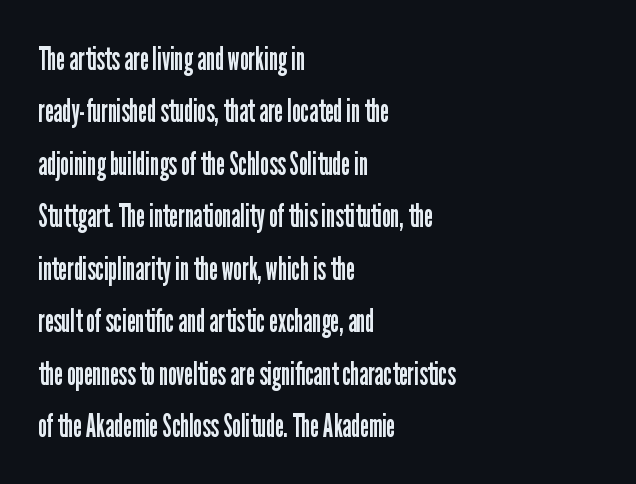
{"serif": "no", "italic": "no", "bold": "no", "weight": "regular", "width": "condensed", "stroke_contrast": "low", "x_height": "medium", "monospaced": "no", "underline": "no", "align": "left", "line_spacing": "normal", "line_spacing_ratio": 1.59, "letter_spacing": "normal", "letter_spacing_em": 0.0, "glyph_px": 33}
